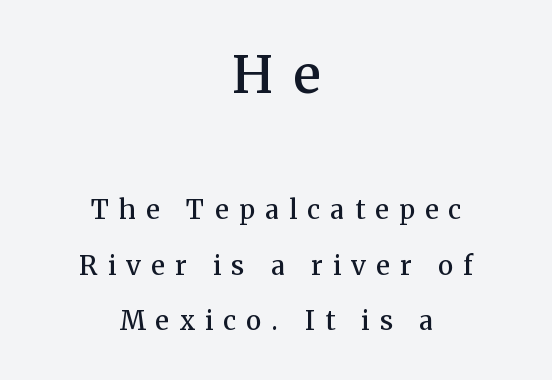
The image shows 52 px semibold serif type, upright; set centered, loose line spacing (2.13x), unusually wide letter spacing (+0.4 em), not underlined; the first (top) block is 2.0x larger; medium stroke contrast and a medium x-height.
